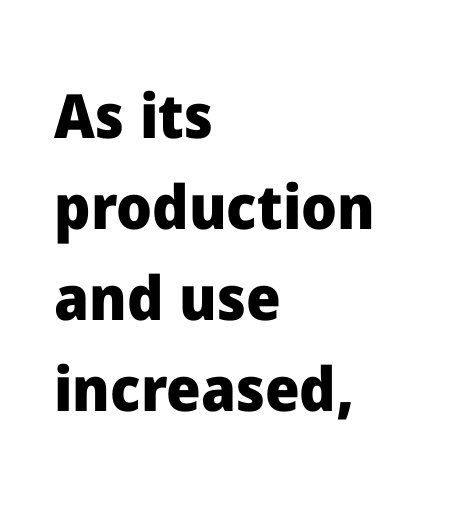
These lines are composed in type without serifs. Layout note: lines flush left. A typesetter would call this proportional, since set widths differ per character. These lines sit exactly where default settings would place them.
